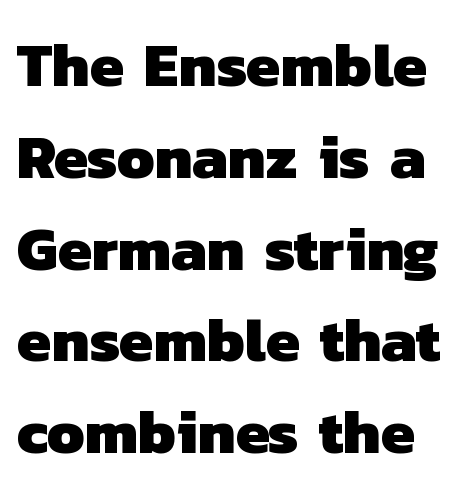
{"serif": "no", "bold": "yes", "weight": "heavy", "width": "normal", "stroke_contrast": "low", "x_height": "medium", "monospaced": "no", "underline": "no", "line_spacing": "normal", "line_spacing_ratio": 1.48, "letter_spacing": "normal", "letter_spacing_em": 0.0, "glyph_px": 62}
